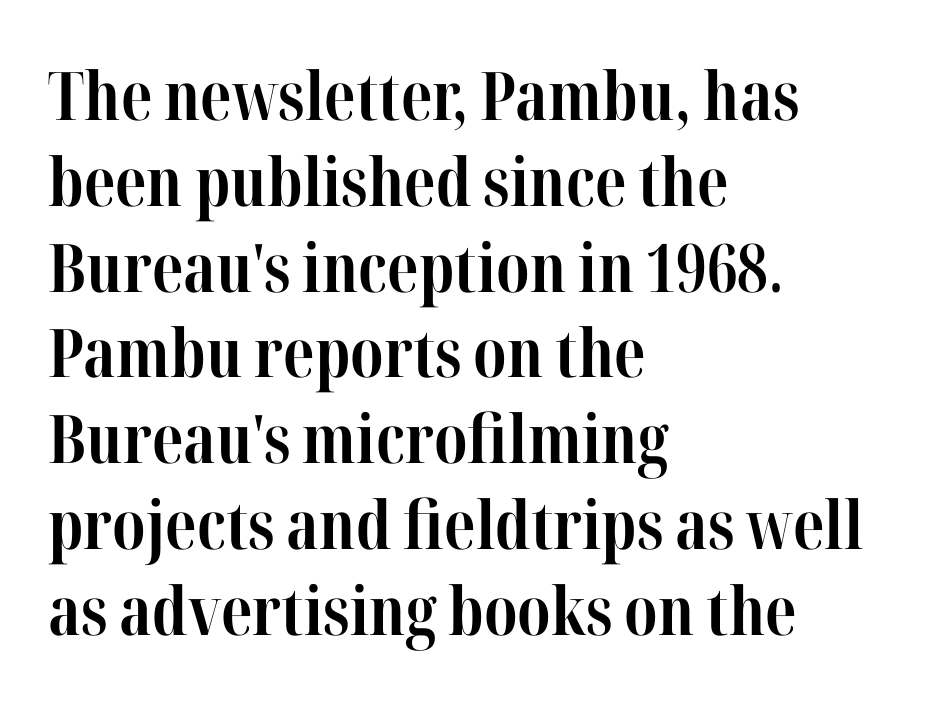
This sample has the flowing, uneven cadence of proportional lettering. Rendered with straight, roman letterforms. As a designer I'd log this as weight 700, bold. The letterforms sit shoulder to shoulder at normal distance. Is this a sans? No — the strokes have serifs. The area under the type is left untouched.
